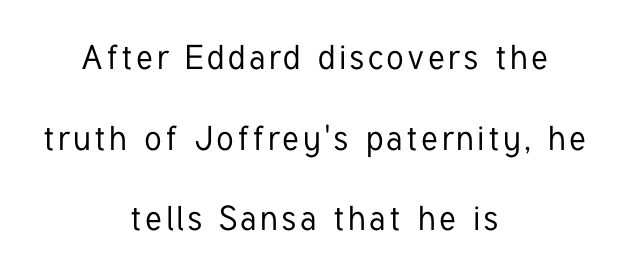
Q: Is the text italic (slanted)? A: No, it is upright.
Q: Is the typeface a serif or a sans-serif typeface? A: Sans-serif.
Q: Is the text underlined? A: No.
Q: How is the paragraph aligned? A: Centered.
Q: Is the spacing between lines tight, normal or loose? A: Loose.
Q: Width (condensed, normal, or wide)? A: Condensed.
Q: Stroke contrast? A: Low.
Q: x-height? A: Medium.
Q: Monospaced? A: No.
